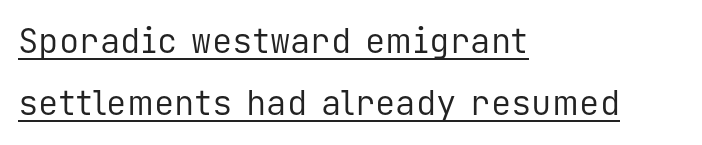
{"serif": "no", "italic": "no", "bold": "no", "weight": "regular", "width": "normal", "stroke_contrast": "low", "x_height": "medium", "monospaced": "yes", "underline": "yes", "align": "left", "line_spacing_ratio": 1.83, "letter_spacing": "normal", "letter_spacing_em": 0.0, "glyph_px": 34}
